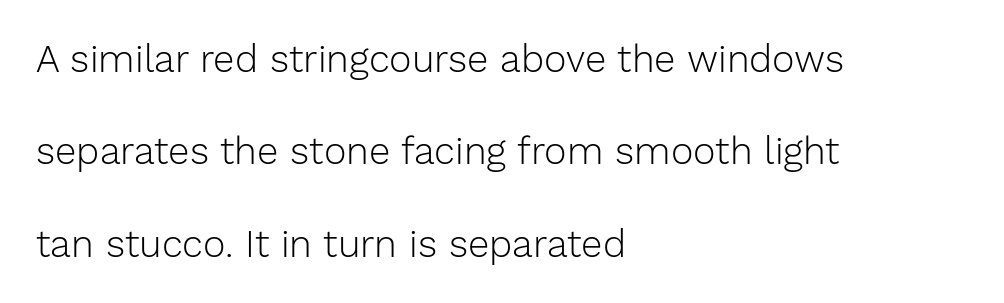
The image shows 38 px light sans-serif type, upright; set left-aligned, loose line spacing (2.43x), normal letter spacing, not underlined; low stroke contrast and a medium x-height.
